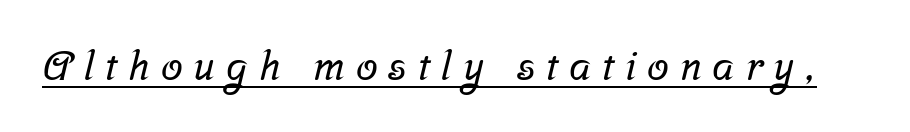
Q: Is the text underlined? A: Yes.
Q: Is the spacing between letters normal or unusually wide? A: Unusually wide.
Q: Width (condensed, normal, or wide)? A: Normal.
Q: Stroke contrast? A: Low.
Q: x-height? A: Medium.
Q: Monospaced? A: No.
